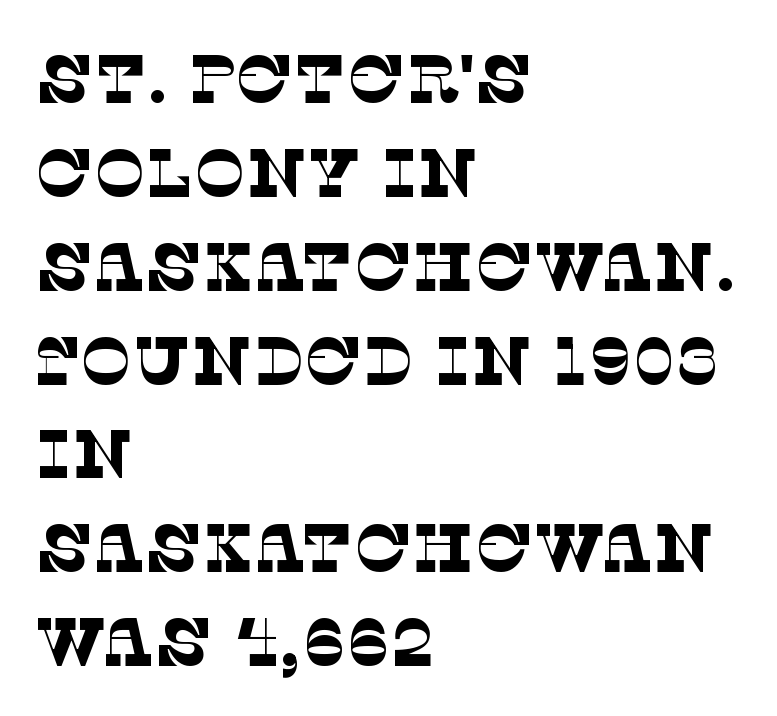
{"serif": "yes", "bold": "no", "weight": "thin", "width": "normal", "stroke_contrast": "low", "x_height": "large", "monospaced": "no", "underline": "no", "align": "left", "line_spacing": "normal", "line_spacing_ratio": 1.38, "letter_spacing": "normal", "letter_spacing_em": 0.0, "glyph_px": 68}
